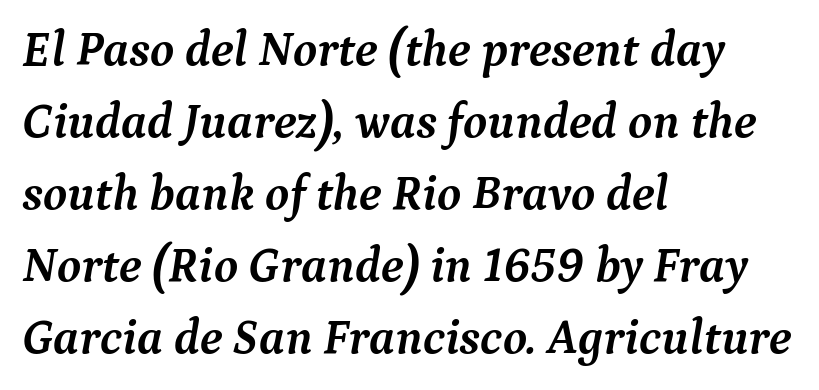
Q: Is the text bold? A: Yes.
Q: Is the text italic (slanted)? A: Yes, it leans right by about 9 degrees.
Q: Is the typeface a serif or a sans-serif typeface? A: Serif.
Q: Is the text underlined? A: No.
Q: How is the paragraph aligned? A: Left-aligned.
Q: Is the spacing between letters normal or unusually wide? A: Normal.
Q: Is the spacing between lines tight, normal or loose? A: Normal.
Q: Width (condensed, normal, or wide)? A: Normal.
Q: Stroke contrast? A: Medium.
Q: x-height? A: Medium.
Q: Monospaced? A: No.
